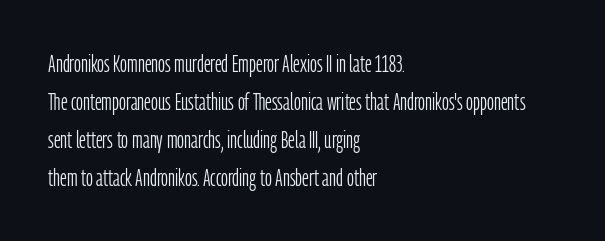
The image shows 24 px text type, upright; set left-aligned, normal line spacing (1.59x), normal letter spacing, not underlined.
